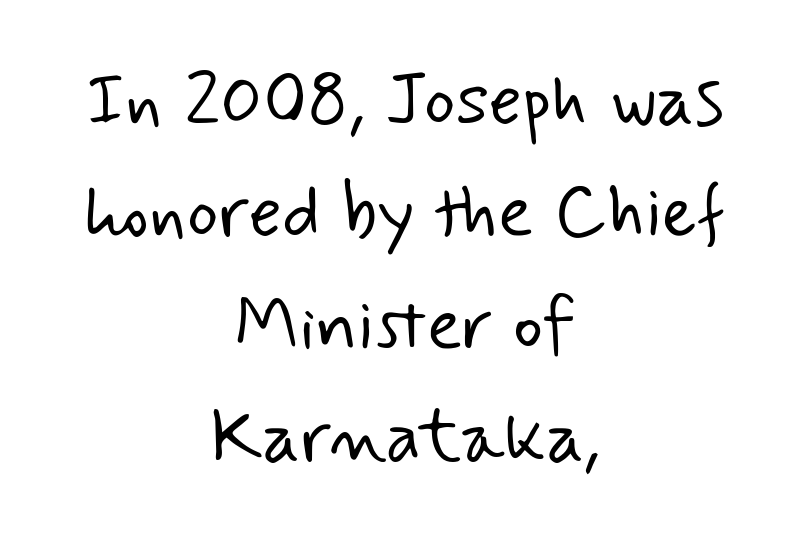
Q: Is the text bold? A: No.
Q: Is the typeface a serif or a sans-serif typeface? A: Sans-serif.
Q: Is the text underlined? A: No.
Q: How is the paragraph aligned? A: Centered.
Q: Is the spacing between letters normal or unusually wide? A: Normal.
Q: Is the spacing between lines tight, normal or loose? A: Normal.
Q: Width (condensed, normal, or wide)? A: Normal.
Q: Stroke contrast? A: Low.
Q: x-height? A: Small.
Q: Monospaced? A: No.
